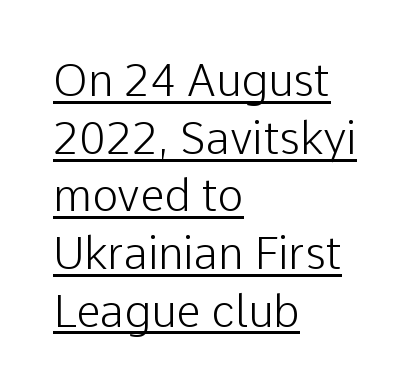
{"serif": "no", "italic": "no", "bold": "no", "weight": "light", "width": "normal", "stroke_contrast": "low", "x_height": "medium", "monospaced": "no", "underline": "yes", "align": "left", "line_spacing": "normal", "line_spacing_ratio": 1.31, "letter_spacing": "normal", "letter_spacing_em": 0.0, "glyph_px": 44}
